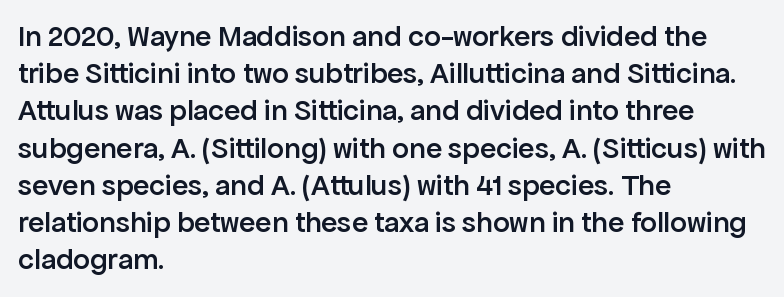
Q: Is the text bold? A: Semi-bold.
Q: Is the text italic (slanted)? A: No, it is upright.
Q: Is the typeface a serif or a sans-serif typeface? A: Sans-serif.
Q: Is the text underlined? A: No.
Q: How is the paragraph aligned? A: Left-aligned.
Q: Is the spacing between letters normal or unusually wide? A: Normal.
Q: Width (condensed, normal, or wide)? A: Normal.
Q: Stroke contrast? A: Low.
Q: x-height? A: Medium.
Q: Monospaced? A: No.
